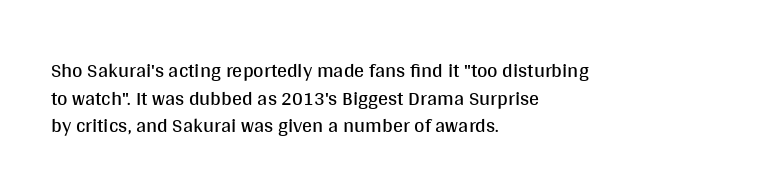
Q: Is the text bold? A: No.
Q: Is the text italic (slanted)? A: No, it is upright.
Q: Is the text underlined? A: No.
Q: How is the paragraph aligned? A: Left-aligned.
Q: Is the spacing between letters normal or unusually wide? A: Normal.
Q: Is the spacing between lines tight, normal or loose? A: Normal.
